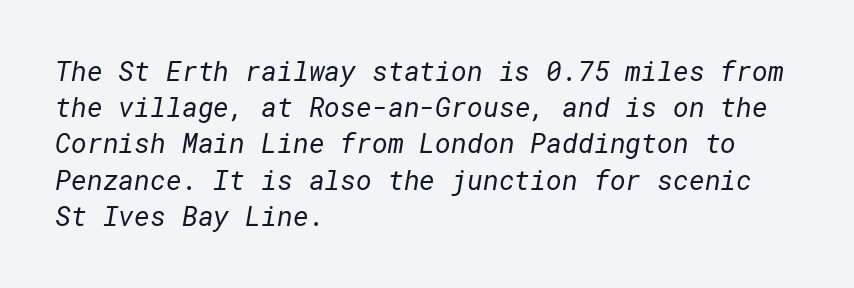
{"bold": "no", "underline": "no", "align": "left", "line_spacing": "normal", "line_spacing_ratio": 1.34, "letter_spacing": "normal", "letter_spacing_em": 0.0, "glyph_px": 27}
